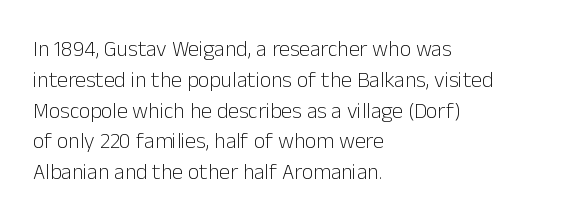
{"italic": "no", "bold": "no", "underline": "no", "align": "left", "line_spacing": "normal", "line_spacing_ratio": 1.4, "letter_spacing": "normal", "letter_spacing_em": 0.0, "glyph_px": 22}
